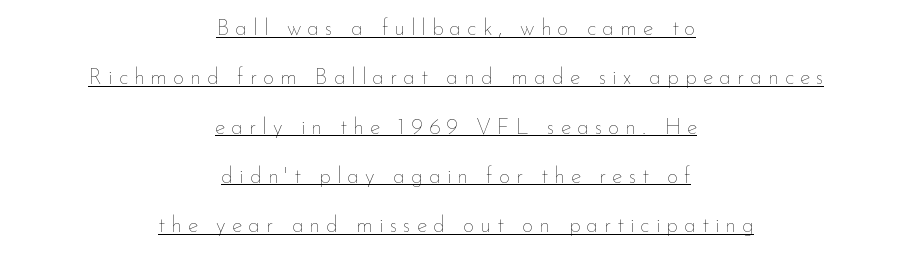
The passage shown stacks its lines with a broad gap. The letters stand upright; this is a roman face. The lines in this sample share a center point and differ in where they start and stop. Heft: none added — not bold. Somebody hit Ctrl+U on this one — the words are underlined.
